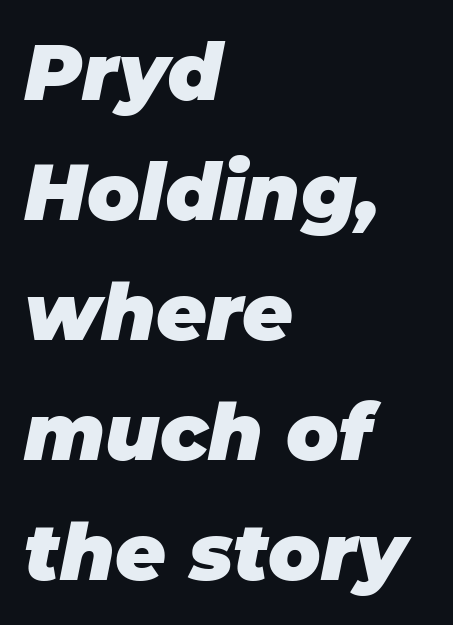
{"italic": "yes", "lean": "right", "slant_degrees": 11, "bold": "yes", "weight": "heavy", "width": "normal", "stroke_contrast": "low", "x_height": "large", "monospaced": "no", "underline": "no", "align": "left", "line_spacing": "normal", "line_spacing_ratio": 1.54, "letter_spacing": "normal", "letter_spacing_em": 0.0, "glyph_px": 78}
